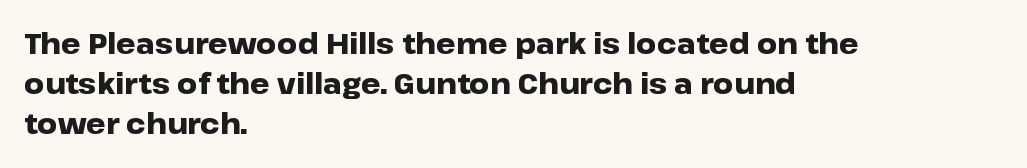
The image shows 28 px heavy, wide sans-serif type, upright; set left-aligned, normal line spacing (1.43x), normal letter spacing, not underlined; low stroke contrast and a medium x-height.
